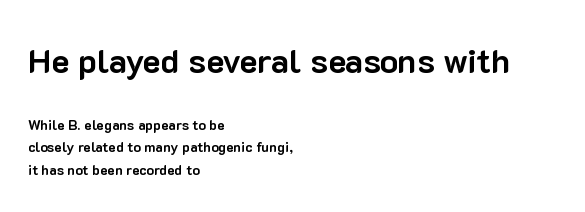
The image shows 34 px bold sans-serif type, upright; set left-aligned, normal line spacing (1.63x), normal letter spacing, not underlined; the first (top) block is 2.43x larger; low stroke contrast and a medium x-height.
